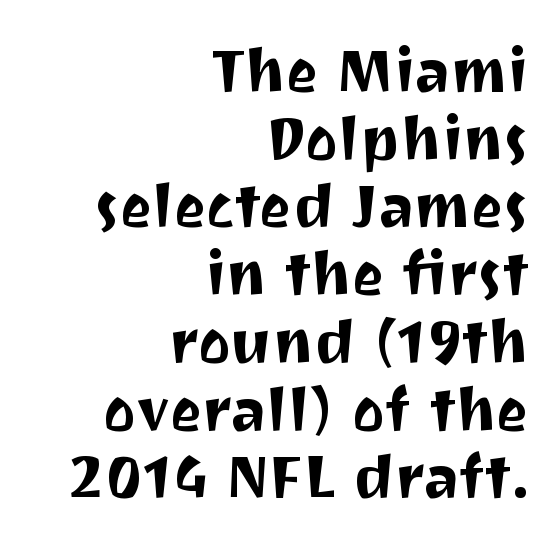
{"serif": "no", "italic": "no", "width": "normal", "stroke_contrast": "medium", "x_height": "medium", "monospaced": "no", "underline": "no", "align": "right", "line_spacing": "tight", "line_spacing_ratio": 1.11, "letter_spacing": "normal", "letter_spacing_em": 0.0, "glyph_px": 61}
